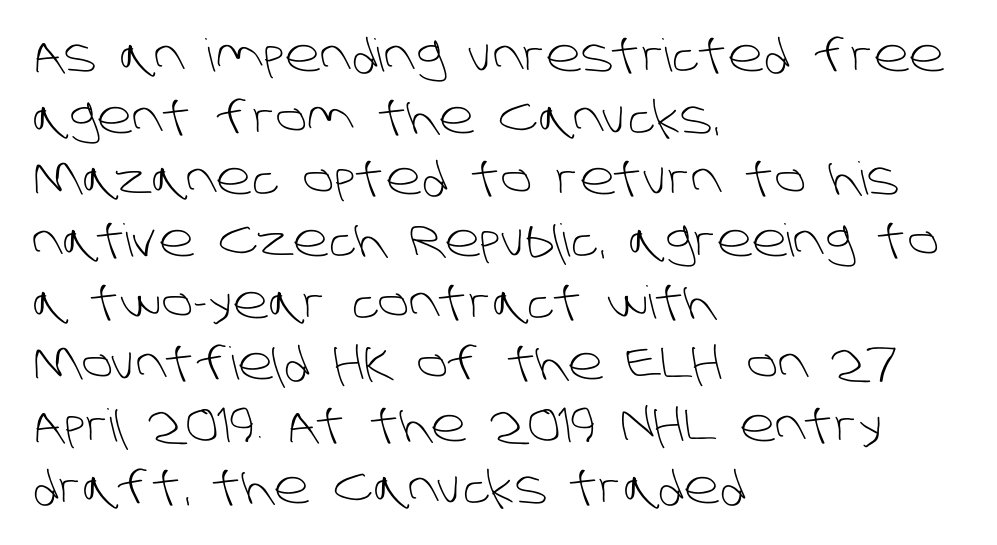
{"serif": "no", "bold": "no", "weight": "light", "width": "normal", "stroke_contrast": "low", "x_height": "large", "monospaced": "no", "underline": "no", "align": "left", "line_spacing": "normal", "line_spacing_ratio": 1.37, "letter_spacing": "normal", "letter_spacing_em": 0.0, "glyph_px": 45}
